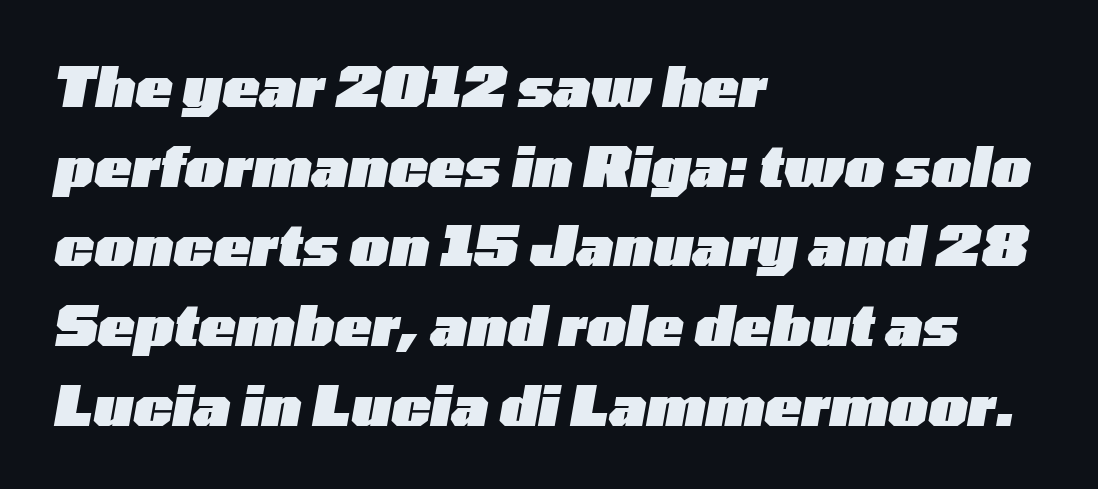
{"italic": "yes", "lean": "right", "slant_degrees": 10, "bold": "yes", "weight": "heavy", "width": "wide", "stroke_contrast": "low", "x_height": "medium", "monospaced": "no", "underline": "no", "align": "left", "line_spacing": "normal", "line_spacing_ratio": 1.45, "letter_spacing": "normal", "letter_spacing_em": 0.0, "glyph_px": 55}
